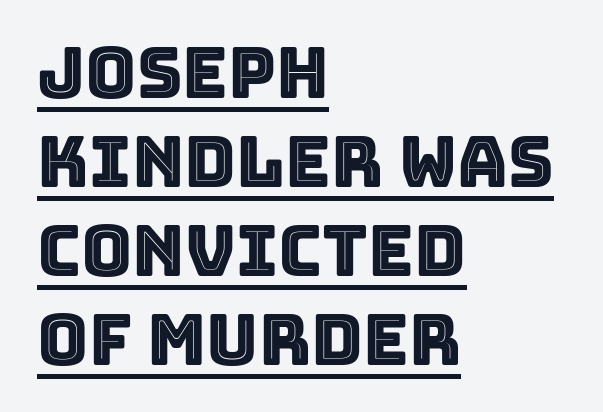
The image shows 70 px text type, upright; set left-aligned, normal line spacing (1.27x), normal letter spacing, underlined; a large x-height.
